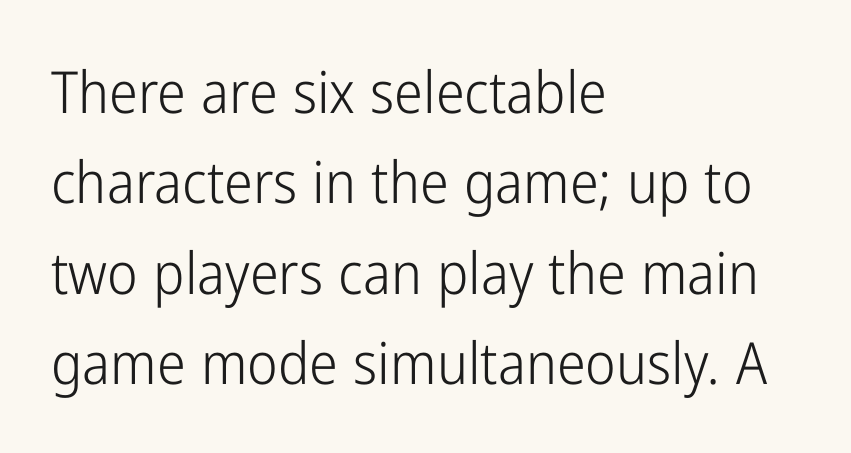
Q: Is the text bold? A: No.
Q: Is the text italic (slanted)? A: No, it is upright.
Q: Is the typeface a serif or a sans-serif typeface? A: Sans-serif.
Q: Is the text underlined? A: No.
Q: How is the paragraph aligned? A: Left-aligned.
Q: Is the spacing between letters normal or unusually wide? A: Normal.
Q: Is the spacing between lines tight, normal or loose? A: Normal.
Q: Width (condensed, normal, or wide)? A: Condensed.
Q: Stroke contrast? A: Low.
Q: x-height? A: Medium.
Q: Monospaced? A: No.
